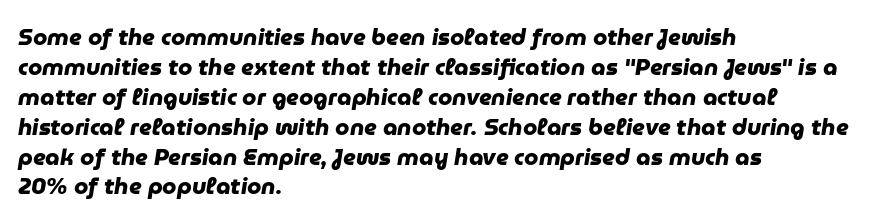
Q: Is the text bold? A: Yes.
Q: Is the text underlined? A: No.
Q: How is the paragraph aligned? A: Left-aligned.
Q: Is the spacing between letters normal or unusually wide? A: Normal.
Q: Is the spacing between lines tight, normal or loose? A: Normal.
